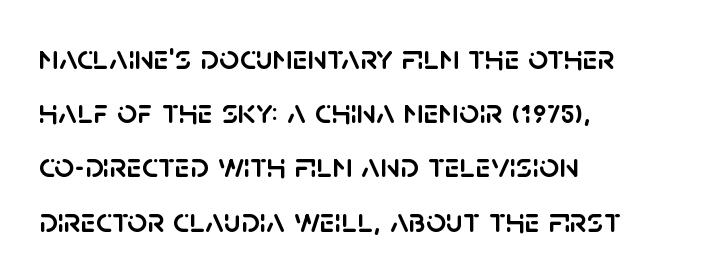
{"serif": "no", "italic": "no", "width": "normal", "stroke_contrast": "low", "x_height": "large", "monospaced": "no", "underline": "no", "align": "left", "line_spacing": "normal", "line_spacing_ratio": 1.55, "letter_spacing": "normal", "letter_spacing_em": 0.0, "glyph_px": 35}
